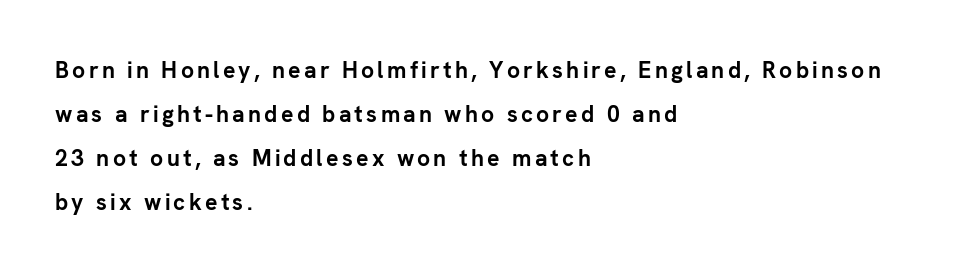
Q: Is the text bold? A: Yes.
Q: Is the text italic (slanted)? A: No, it is upright.
Q: Is the text underlined? A: No.
Q: How is the paragraph aligned? A: Left-aligned.
Q: Is the spacing between lines tight, normal or loose? A: Loose.
